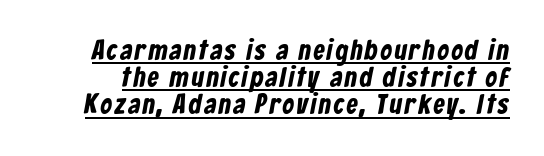
The image shows 28 px condensed sans-serif type; set tight line spacing (0.97x), underlined; low stroke contrast and a medium x-height.
